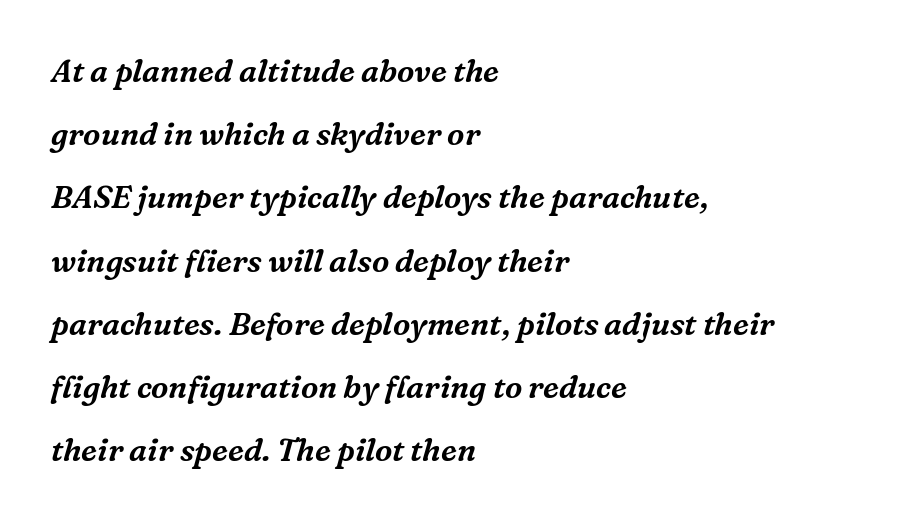
Q: Is the text italic (slanted)? A: Yes, it leans right by about 16 degrees.
Q: Is the typeface a serif or a sans-serif typeface? A: Serif.
Q: Is the text underlined? A: No.
Q: How is the paragraph aligned? A: Left-aligned.
Q: Is the spacing between letters normal or unusually wide? A: Normal.
Q: Is the spacing between lines tight, normal or loose? A: Loose.
Q: Width (condensed, normal, or wide)? A: Normal.
Q: Stroke contrast? A: Medium.
Q: x-height? A: Medium.
Q: Monospaced? A: No.
